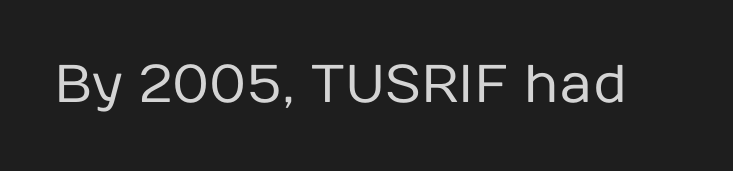
{"serif": "no", "italic": "no", "bold": "no", "weight": "regular", "width": "normal", "stroke_contrast": "low", "x_height": "medium", "monospaced": "no", "underline": "no", "letter_spacing": "normal", "letter_spacing_em": 0.0, "glyph_px": 53}
